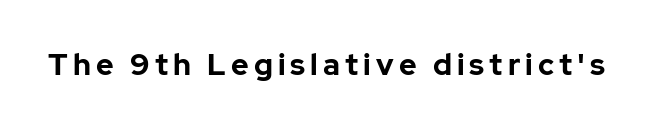
{"serif": "no", "italic": "no", "bold": "yes", "weight": "bold", "width": "normal", "stroke_contrast": "low", "x_height": "medium", "monospaced": "no", "underline": "no", "glyph_px": 30}
